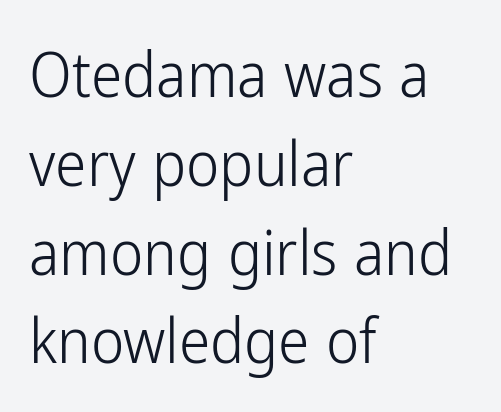
The image shows 63 px light, condensed sans-serif type, upright; set left-aligned, normal line spacing (1.41x), normal letter spacing, not underlined; low stroke contrast and a medium x-height.
